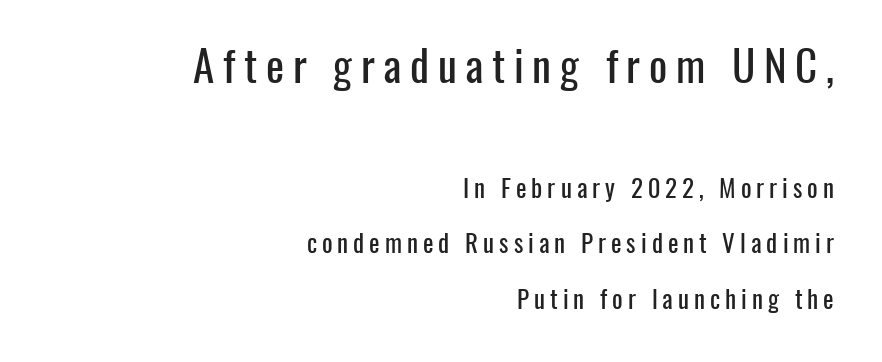
The image shows 43 px condensed sans-serif type, upright; set right-aligned, loose line spacing (2.22x), unusually wide letter spacing (+0.2 em), not underlined; the first (top) block is 1.72x larger; low stroke contrast and a medium x-height.
